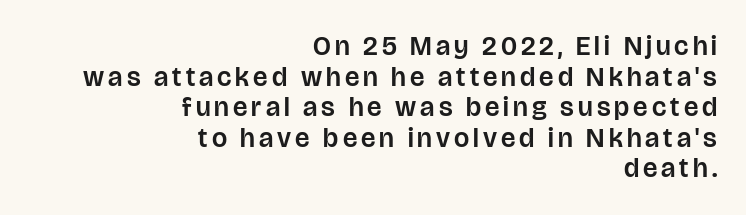
{"italic": "no", "underline": "no", "align": "right", "line_spacing": "tight", "line_spacing_ratio": 1.13, "glyph_px": 27}
